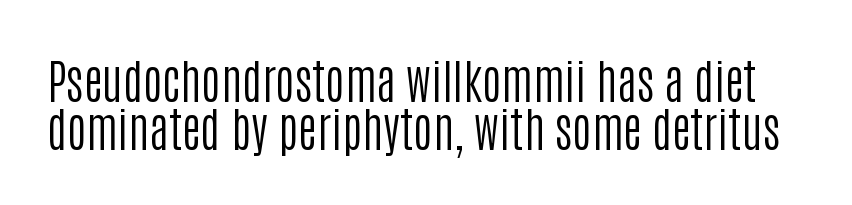
{"serif": "no", "italic": "no", "bold": "no", "weight": "regular", "width": "condensed", "stroke_contrast": "low", "x_height": "large", "monospaced": "no", "underline": "no", "line_spacing": "tight", "line_spacing_ratio": 1.03, "letter_spacing": "normal", "letter_spacing_em": 0.0, "glyph_px": 47}
